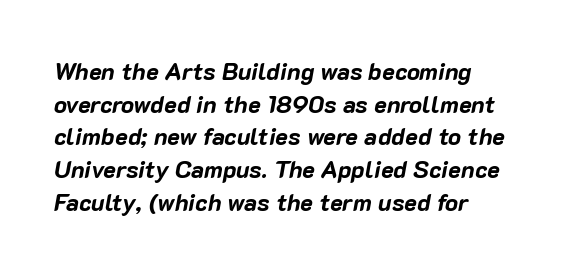
Q: Is the text bold? A: Yes.
Q: Is the text italic (slanted)? A: Yes, it leans right by about 10 degrees.
Q: Is the text underlined? A: No.
Q: How is the paragraph aligned? A: Left-aligned.
Q: Is the spacing between letters normal or unusually wide? A: Normal.
Q: Is the spacing between lines tight, normal or loose? A: Normal.
